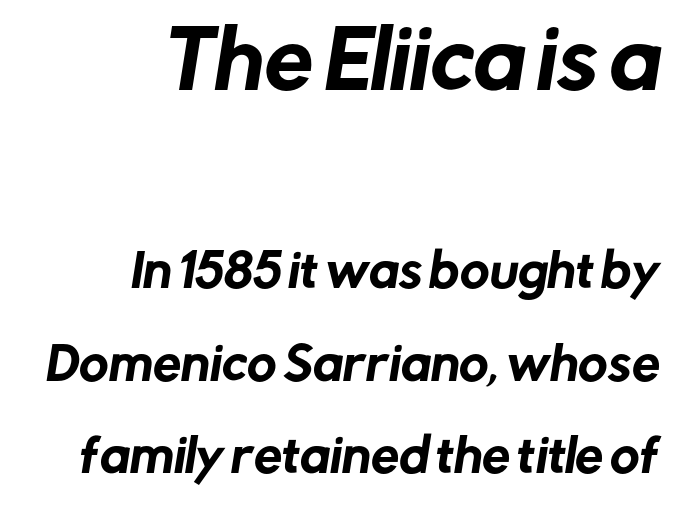
Q: Is the typeface a serif or a sans-serif typeface? A: Sans-serif.
Q: Is the text underlined? A: No.
Q: How is the paragraph aligned? A: Right-aligned.
Q: Is the spacing between letters normal or unusually wide? A: Normal.
Q: Is the spacing between lines tight, normal or loose? A: Loose.
Q: Which block of text is set in a larger size, the first (top) or the second (bottom)? A: The first (top) one.
Q: Width (condensed, normal, or wide)? A: Normal.
Q: Stroke contrast? A: Low.
Q: x-height? A: Medium.
Q: Monospaced? A: No.
